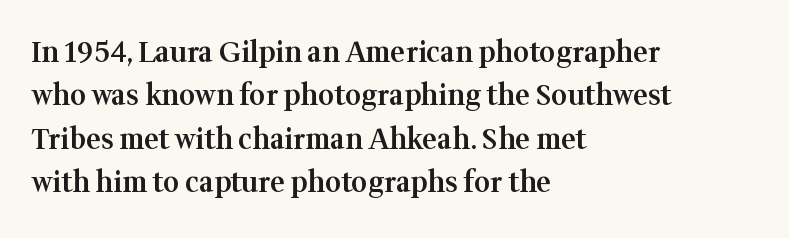
Serifs: yes, visible at the terminals of the letterforms. No extra tracking has been applied to these lines. The ragged edge is on the right, which tells us the setting is flush left. Here the designer chose a conventional face with non-uniform glyph widths. Descender tails drop into unmarked territory.
